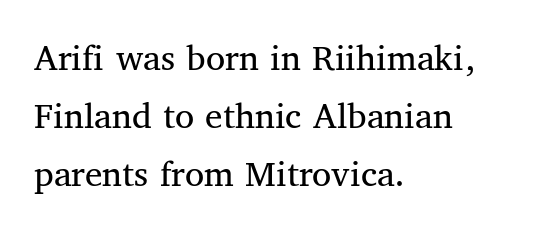
{"serif": "yes", "italic": "no", "bold": "no", "weight": "regular", "width": "normal", "stroke_contrast": "medium", "x_height": "medium", "monospaced": "no", "underline": "no", "align": "left", "line_spacing": "normal", "line_spacing_ratio": 1.49, "letter_spacing": "normal", "letter_spacing_em": 0.0, "glyph_px": 39}
